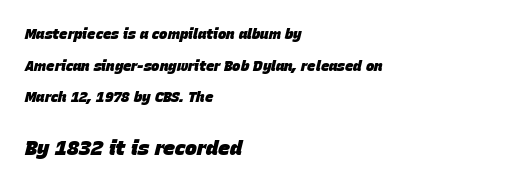
The image shows 20 px bold type, italic (leaning right); set left-aligned, loose line spacing (2.26x), normal letter spacing, not underlined; the second (bottom) block is 1.43x larger.
